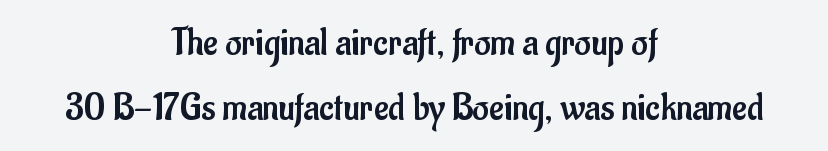
{"serif": "no", "italic": "no", "bold": "no", "weight": "regular", "width": "condensed", "stroke_contrast": "low", "x_height": "small", "monospaced": "no", "underline": "no", "align": "center", "line_spacing": "normal", "line_spacing_ratio": 1.62, "letter_spacing": "normal", "letter_spacing_em": 0.0, "glyph_px": 40}
